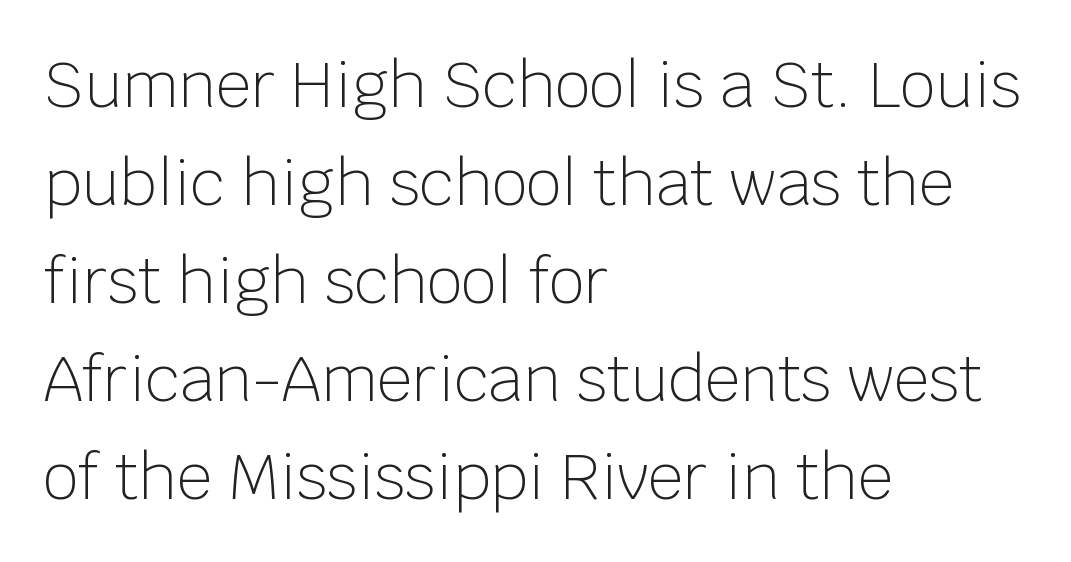
{"serif": "no", "italic": "no", "bold": "no", "weight": "light", "width": "normal", "stroke_contrast": "low", "x_height": "large", "monospaced": "no", "underline": "no", "align": "left", "line_spacing": "normal", "line_spacing_ratio": 1.58, "letter_spacing": "normal", "letter_spacing_em": 0.0, "glyph_px": 62}
